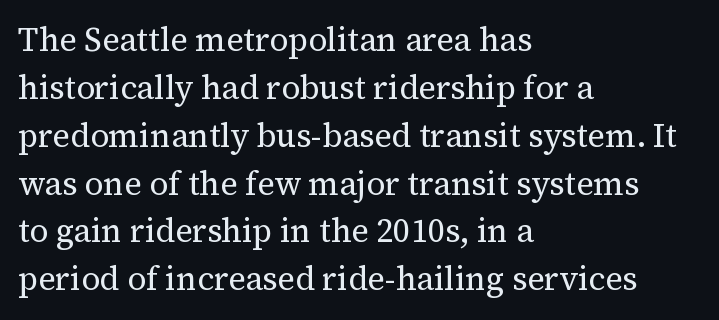
Weight: regular or lighter. You could not count columns in this text — the font is proportionally spaced. The characters display serif detailing at their extremities. Caption: standard tracking, unaltered. The glyphs are unaccompanied by any horizontal stroke below them. Is there much room between lines? A standard amount, neither cramped nor airy.
